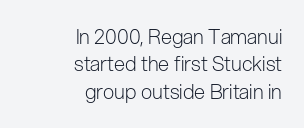
Nope, not italic — everything's standing straight. Standard letterfit; no display-style spreading of the glyphs. All the whitespace from short lines collects on the left. Think standard paragraph weight, or any step lighter than that. A typesetter would call this leading conventional body-copy spacing. A bare baseline throughout the passage.
